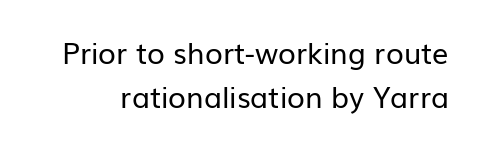
The image shows 29 px regular-weight sans-serif type, upright; set normal line spacing (1.51x), normal letter spacing, not underlined; low stroke contrast and a medium x-height.
